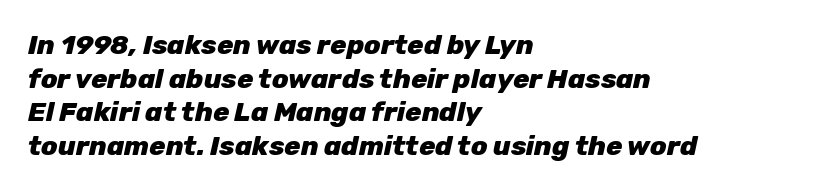
The words here are not underlined. The face used here has a pronounced slope to its letters. Standard letterfit; no display-style spreading of the glyphs. The setting favours the left margin, as ordinary paragraphs usually do. Honestly, the row spacing looks completely unremarkable.
